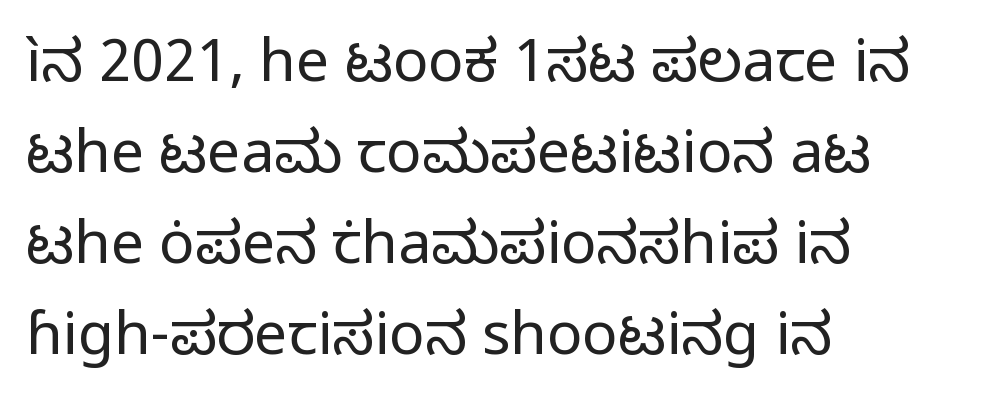
Q: Is the text bold? A: No.
Q: Is the text italic (slanted)? A: No, it is upright.
Q: Is the typeface a serif or a sans-serif typeface? A: Sans-serif.
Q: Is the text underlined? A: No.
Q: How is the paragraph aligned? A: Left-aligned.
Q: Is the spacing between letters normal or unusually wide? A: Normal.
Q: Is the spacing between lines tight, normal or loose? A: Normal.
Q: Width (condensed, normal, or wide)? A: Normal.
Q: Stroke contrast? A: Low.
Q: x-height? A: Medium.
Q: Monospaced? A: No.
